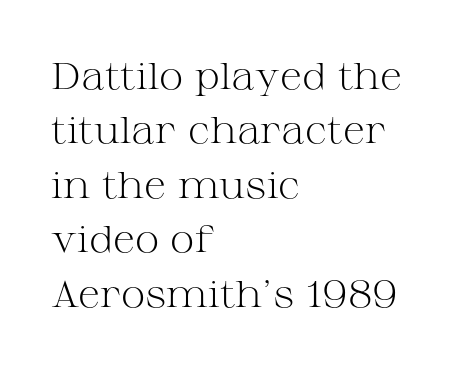
{"serif": "yes", "italic": "no", "bold": "no", "weight": "light", "width": "wide", "stroke_contrast": "medium", "x_height": "medium", "monospaced": "no", "underline": "no", "align": "left", "line_spacing": "normal", "line_spacing_ratio": 1.47, "letter_spacing": "normal", "letter_spacing_em": 0.0, "glyph_px": 37}
